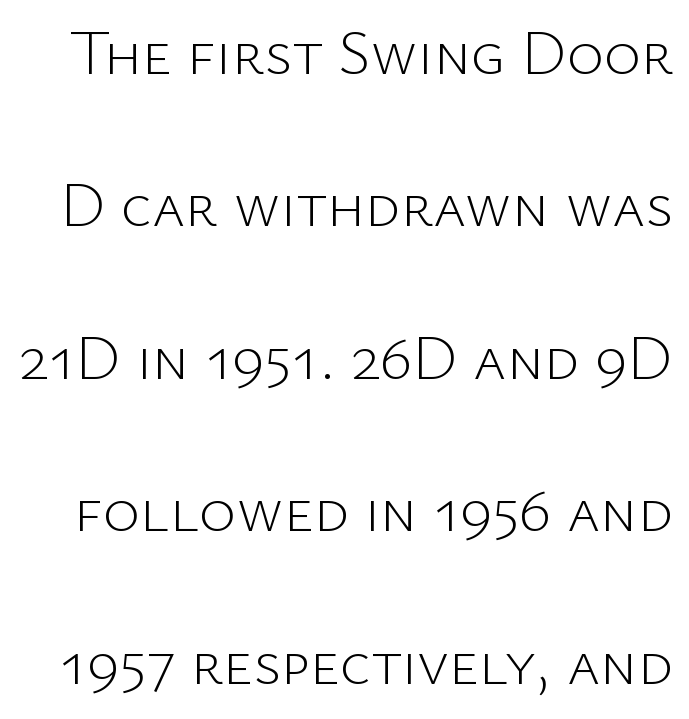
The image shows 63 px light sans-serif type, upright; set loose line spacing (2.42x), normal letter spacing, not underlined; low stroke contrast and a medium x-height.
